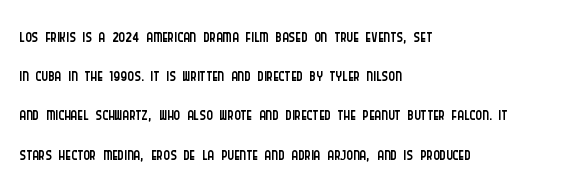
Q: Is the text bold? A: No.
Q: Is the text italic (slanted)? A: No, it is upright.
Q: Is the text underlined? A: No.
Q: How is the paragraph aligned? A: Left-aligned.
Q: Is the spacing between letters normal or unusually wide? A: Normal.
Q: Is the spacing between lines tight, normal or loose? A: Normal.
